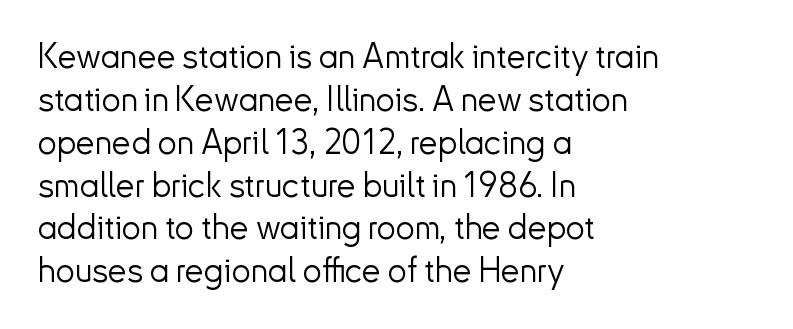
{"serif": "no", "italic": "no", "bold": "no", "weight": "light", "width": "normal", "stroke_contrast": "low", "x_height": "small", "monospaced": "no", "underline": "no", "align": "left", "line_spacing": "normal", "line_spacing_ratio": 1.26, "letter_spacing": "normal", "letter_spacing_em": 0.0, "glyph_px": 34}
